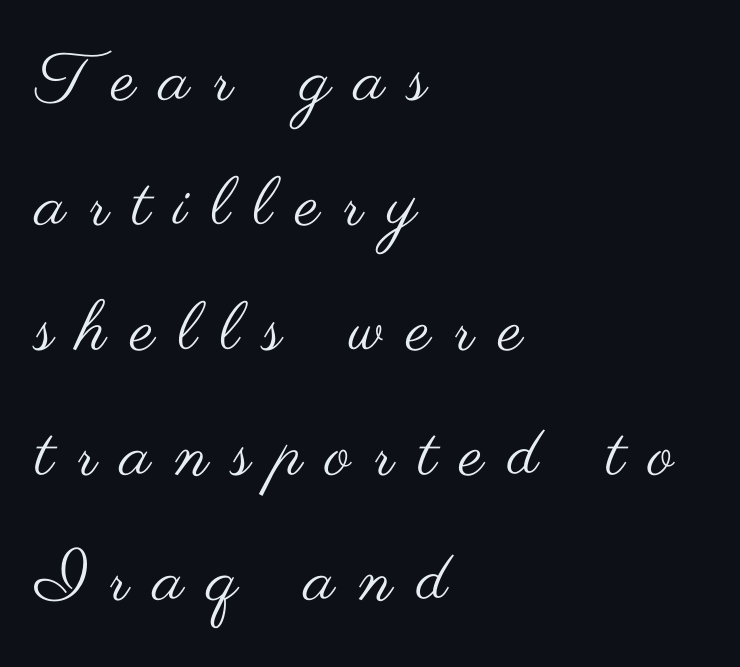
The image shows 68 px regular-weight, wide sans-serif type; set left-aligned, line spacing 1.84x, unusually wide letter spacing (+0.35 em), not underlined; medium stroke contrast and a small x-height.
